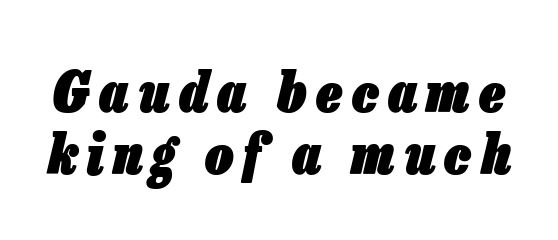
{"italic": "yes", "lean": "right", "slant_degrees": 13, "bold": "yes", "weight": "heavy", "width": "condensed", "stroke_contrast": "low", "x_height": "medium", "monospaced": "no", "underline": "no", "line_spacing": "tight", "line_spacing_ratio": 1.1, "glyph_px": 56}
